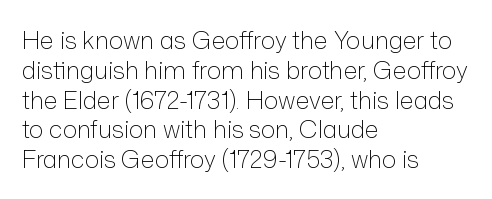
If you drew a line through each stem, it would be perfectly vertical. Tracking value appears to be zero — textbook default spacing. The rag falls on the right side of this text block. The face looks like a standard text weight, possibly lighter. The string is rendered with underlining switched off.
